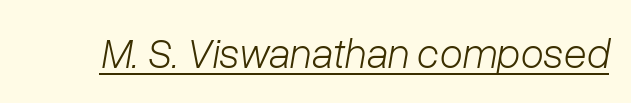
{"italic": "yes", "lean": "right", "slant_degrees": 10, "bold": "no", "weight": "light", "width": "normal", "stroke_contrast": "low", "x_height": "medium", "monospaced": "no", "underline": "yes", "letter_spacing": "normal", "letter_spacing_em": 0.0, "glyph_px": 42}
